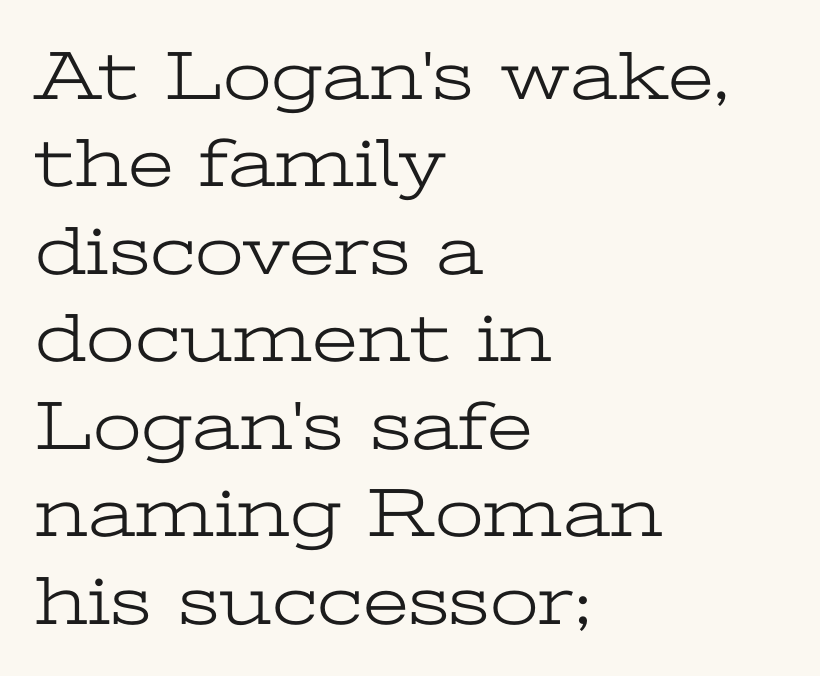
The face looks like a standard text weight, possibly lighter. These lines are rendered in a variable-pitch font. Posture: vertical. Letterform terminals end in serifs throughout the passage. Where is the straight margin? On the left.
